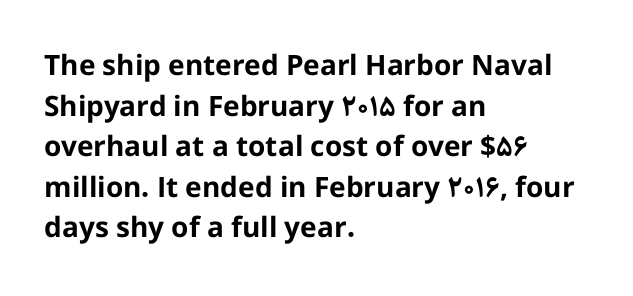
The image shows 28 px bold sans-serif type, upright; set left-aligned, normal line spacing (1.45x), normal letter spacing, not underlined; low stroke contrast and a medium x-height.
